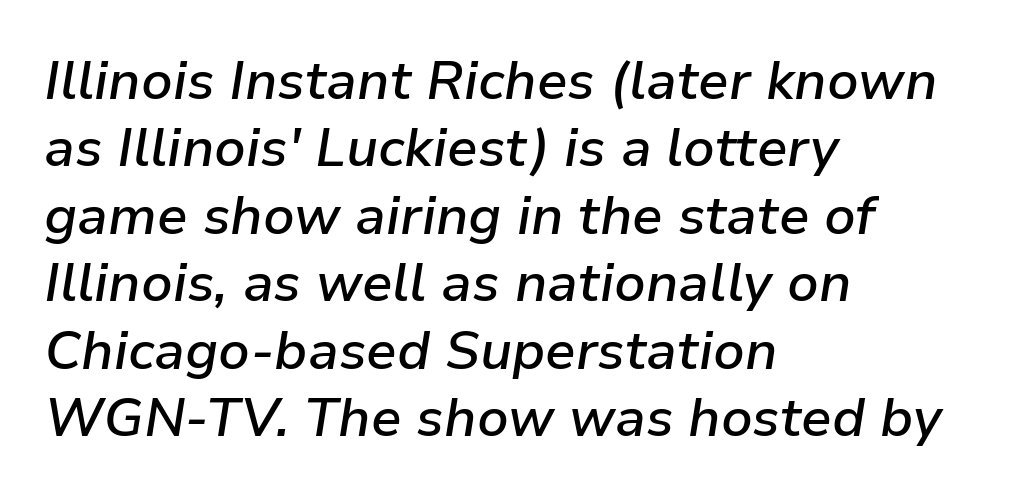
The image shows 54 px semibold type, italic (leaning right); set left-aligned, normal line spacing (1.25x), normal letter spacing, not underlined; low stroke contrast and a medium x-height.
